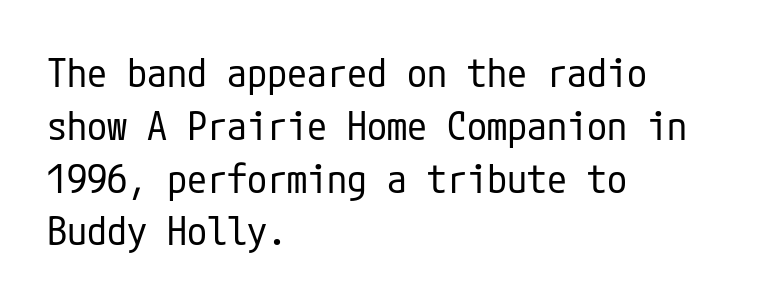
Each new line begins a customary step beneath the previous one. A sans-serif font was chosen for this passage. Here the glyphs are tracked normally, forming tight word shapes. Stems here are at most as thick as an everyday book face. Teacher's note: observe the even left margin — that is flush-left alignment. Ascenders rise straight up at ninety degrees.
